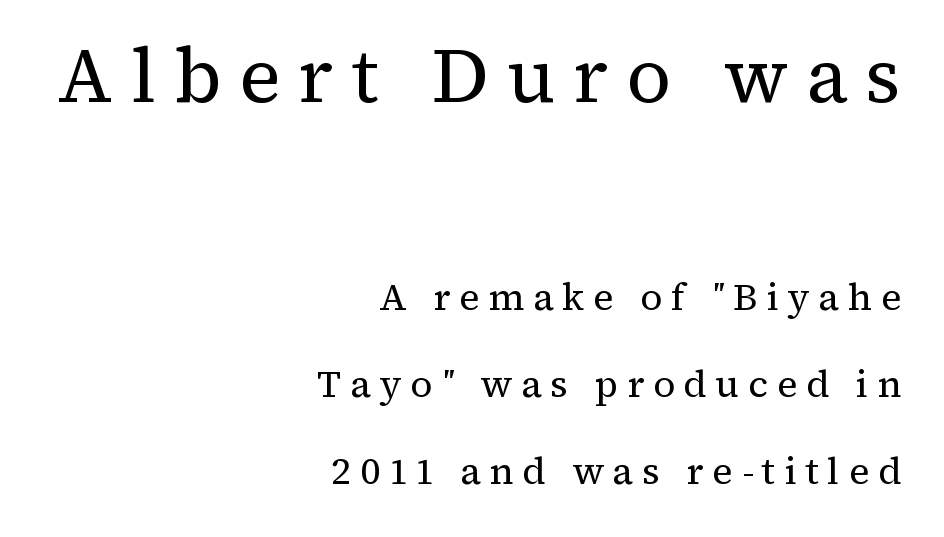
Q: Is the text bold? A: No.
Q: Is the text italic (slanted)? A: No, it is upright.
Q: Is the typeface a serif or a sans-serif typeface? A: Serif.
Q: Is the text underlined? A: No.
Q: How is the paragraph aligned? A: Right-aligned.
Q: Is the spacing between letters normal or unusually wide? A: Unusually wide.
Q: Is the spacing between lines tight, normal or loose? A: Loose.
Q: Which block of text is set in a larger size, the first (top) or the second (bottom)? A: The first (top) one.
Q: Width (condensed, normal, or wide)? A: Normal.
Q: Stroke contrast? A: Medium.
Q: x-height? A: Medium.
Q: Monospaced? A: No.
